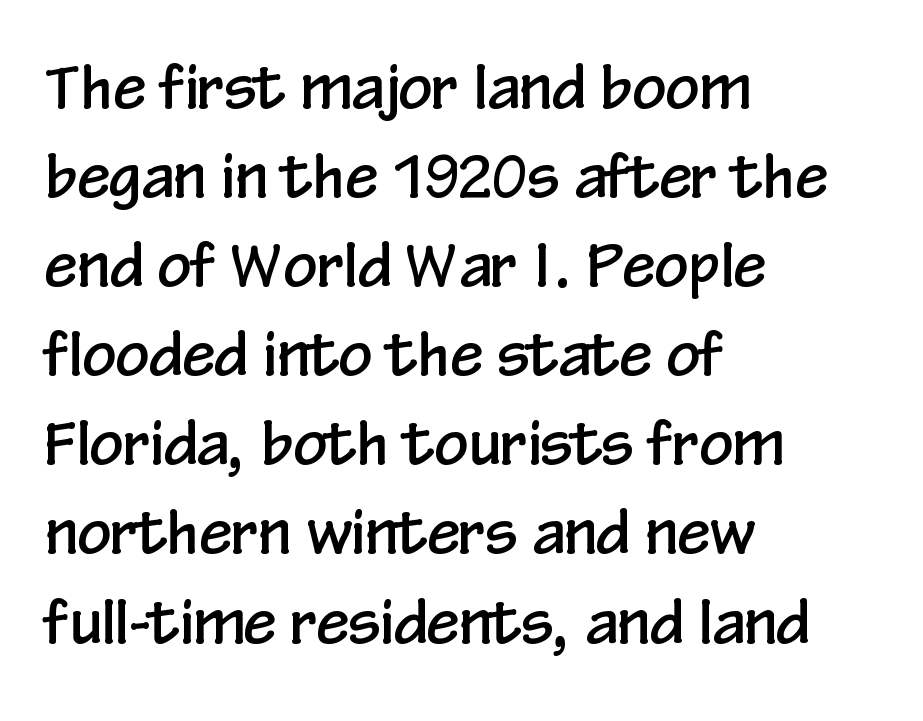
The image shows 59 px condensed sans-serif type, upright; set left-aligned, normal line spacing (1.51x), normal letter spacing, not underlined; low stroke contrast and a medium x-height.
